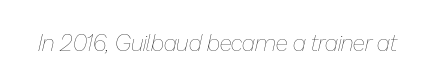
Q: Is the text bold? A: No.
Q: Is the text italic (slanted)? A: Yes, it leans right by about 13 degrees.
Q: Is the text underlined? A: No.
Q: Is the spacing between letters normal or unusually wide? A: Normal.
